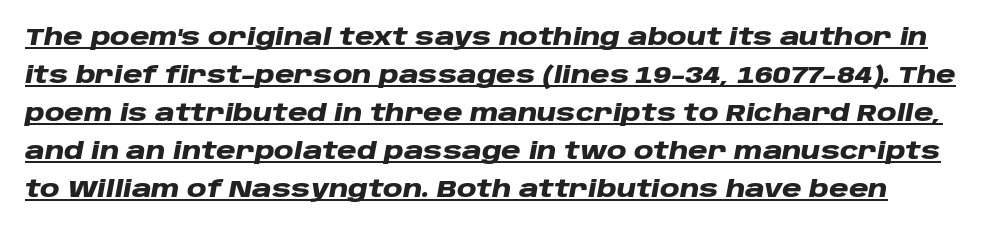
{"italic": "yes", "lean": "right", "slant_degrees": 10, "bold": "yes", "underline": "yes", "line_spacing": "normal", "line_spacing_ratio": 1.58, "letter_spacing": "normal", "letter_spacing_em": 0.0, "glyph_px": 24}
